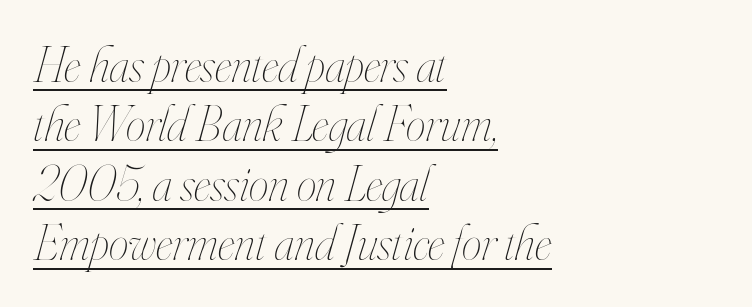
The image shows 50 px thin, condensed type, italic (leaning right); set left-aligned, line spacing 1.19x, normal letter spacing, underlined; high stroke contrast and a small x-height.
